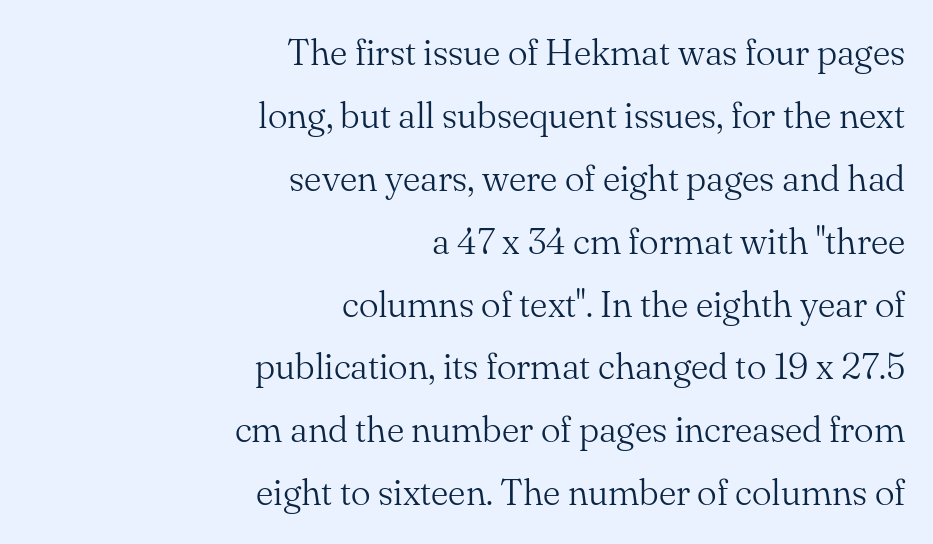
The image shows 37 px light serif type, upright; set right-aligned, normal line spacing (1.7x), normal letter spacing, not underlined; medium stroke contrast and a small x-height.
